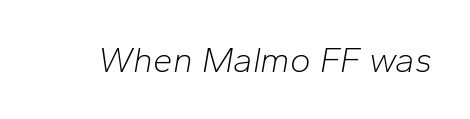
Q: Is the text bold? A: No.
Q: Is the text italic (slanted)? A: Yes, it leans right by about 10 degrees.
Q: Is the text underlined? A: No.
Q: Is the spacing between letters normal or unusually wide? A: Normal.
Q: Width (condensed, normal, or wide)? A: Normal.
Q: Stroke contrast? A: Low.
Q: x-height? A: Medium.
Q: Monospaced? A: No.
